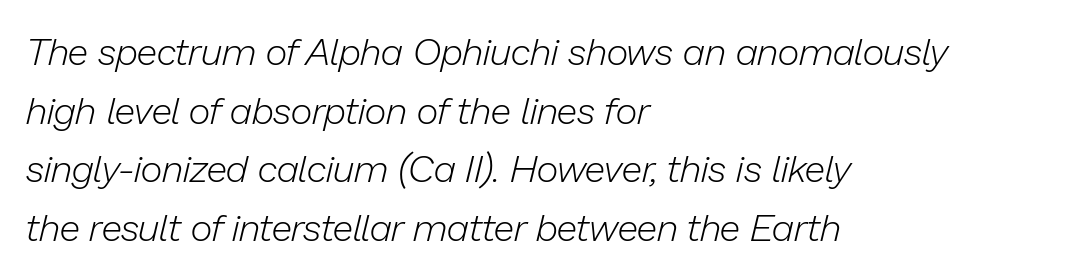
{"italic": "yes", "lean": "right", "slant_degrees": 13, "bold": "no", "weight": "light", "width": "normal", "stroke_contrast": "low", "x_height": "medium", "monospaced": "no", "underline": "no", "align": "left", "line_spacing": "normal", "line_spacing_ratio": 1.54, "letter_spacing": "normal", "letter_spacing_em": 0.0, "glyph_px": 38}
